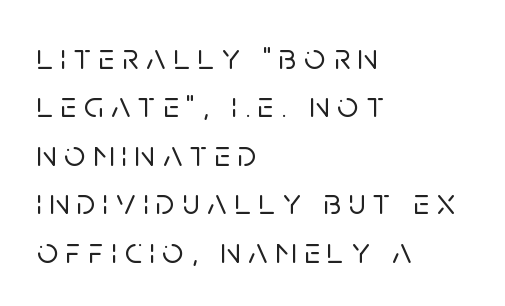
Q: Is the text italic (slanted)? A: No, it is upright.
Q: Is the typeface a serif or a sans-serif typeface? A: Sans-serif.
Q: Is the text underlined? A: No.
Q: How is the paragraph aligned? A: Left-aligned.
Q: Is the spacing between letters normal or unusually wide? A: Unusually wide.
Q: Is the spacing between lines tight, normal or loose? A: Normal.
Q: Width (condensed, normal, or wide)? A: Normal.
Q: Stroke contrast? A: Low.
Q: x-height? A: Large.
Q: Monospaced? A: No.
